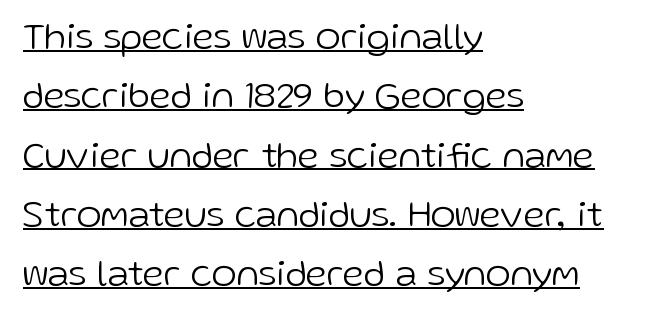
Q: Is the text bold? A: No.
Q: Is the text italic (slanted)? A: No, it is upright.
Q: Is the typeface a serif or a sans-serif typeface? A: Sans-serif.
Q: Is the text underlined? A: Yes.
Q: How is the paragraph aligned? A: Left-aligned.
Q: Is the spacing between letters normal or unusually wide? A: Normal.
Q: Is the spacing between lines tight, normal or loose? A: Normal.
Q: Width (condensed, normal, or wide)? A: Normal.
Q: Stroke contrast? A: Low.
Q: x-height? A: Medium.
Q: Monospaced? A: No.
